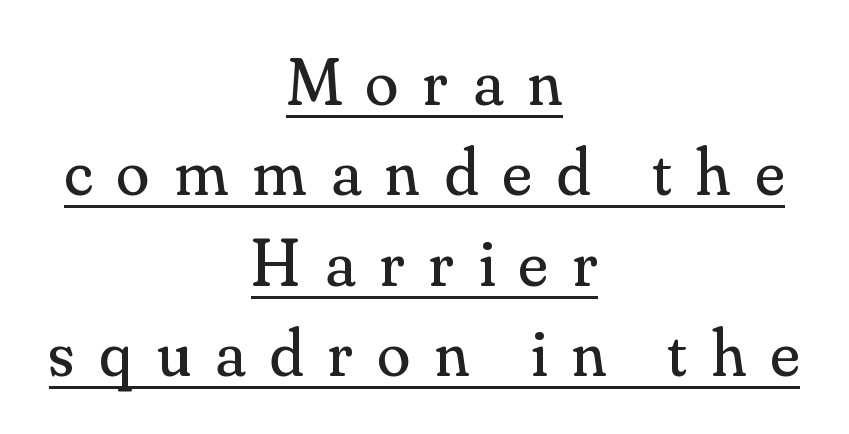
The image shows 67 px regular-weight serif type, upright; set centered, normal line spacing (1.35x), unusually wide letter spacing (+0.37 em), underlined; medium stroke contrast and a small x-height.
